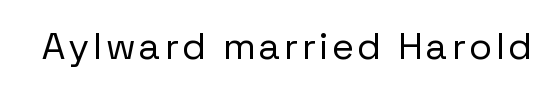
{"serif": "no", "italic": "no", "bold": "no", "weight": "regular", "width": "normal", "stroke_contrast": "low", "x_height": "medium", "monospaced": "no", "underline": "no", "glyph_px": 38}
